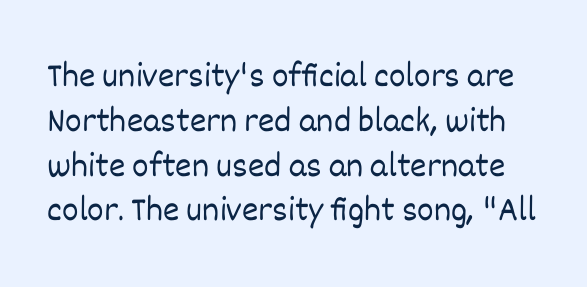
{"italic": "no", "bold": "no", "weight": "light", "width": "normal", "stroke_contrast": "low", "x_height": "large", "monospaced": "no", "underline": "no", "line_spacing": "normal", "line_spacing_ratio": 1.28, "letter_spacing": "normal", "letter_spacing_em": 0.0, "glyph_px": 35}
